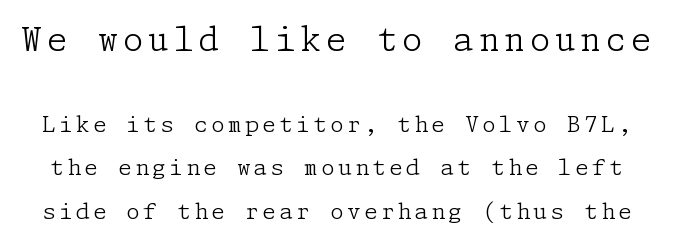
Q: Is the text bold? A: No.
Q: Is the text italic (slanted)? A: No, it is upright.
Q: Is the typeface a serif or a sans-serif typeface? A: Serif.
Q: Is the text underlined? A: No.
Q: Is the spacing between lines tight, normal or loose? A: Loose.
Q: Which block of text is set in a larger size, the first (top) or the second (bottom)? A: The first (top) one.
Q: Width (condensed, normal, or wide)? A: Normal.
Q: Stroke contrast? A: Low.
Q: x-height? A: Medium.
